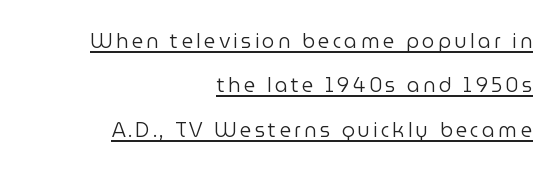
The space between consecutive lines is lavish. Summary of weight: not heavy and not bold. This is roman type, the default non-slanted kind. Underline: present. The lines in this sample share a right terminus and differ only in where they begin.
